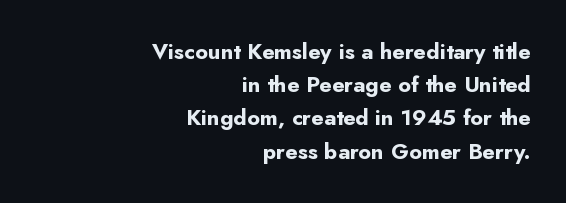
In terms of leading, this rendering sits right in the middle. What stands out about the letter spacing? Nothing — it is the standard amount. The passage shown is emphatically bold. Where is the straight margin? On the right. Anything drawn beneath the words? Only blank space.
